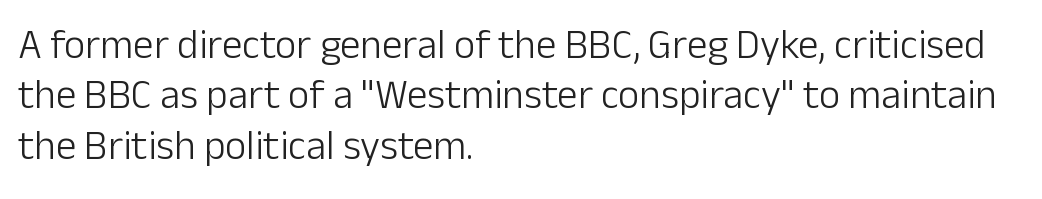
Q: Is the text bold? A: No.
Q: Is the text italic (slanted)? A: No, it is upright.
Q: Is the typeface a serif or a sans-serif typeface? A: Sans-serif.
Q: Is the text underlined? A: No.
Q: How is the paragraph aligned? A: Left-aligned.
Q: Is the spacing between letters normal or unusually wide? A: Normal.
Q: Width (condensed, normal, or wide)? A: Normal.
Q: Stroke contrast? A: Low.
Q: x-height? A: Medium.
Q: Monospaced? A: No.
